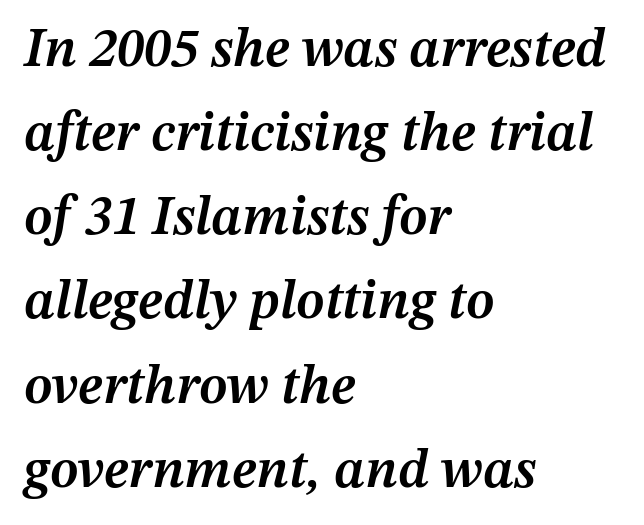
{"italic": "yes", "lean": "right", "slant_degrees": 12, "bold": "semi", "weight": "semibold", "width": "normal", "stroke_contrast": "medium", "x_height": "medium", "monospaced": "no", "underline": "no", "align": "left", "line_spacing": "normal", "line_spacing_ratio": 1.53, "letter_spacing": "normal", "letter_spacing_em": 0.0, "glyph_px": 55}
